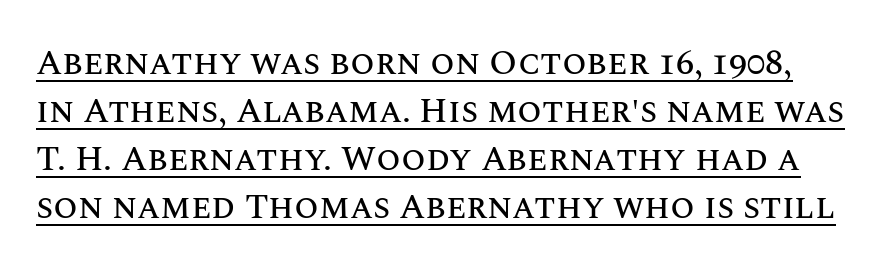
{"italic": "no", "width": "normal", "stroke_contrast": "medium", "x_height": "large", "monospaced": "no", "underline": "yes", "line_spacing": "normal", "line_spacing_ratio": 1.37, "letter_spacing": "normal", "letter_spacing_em": 0.0, "glyph_px": 35}
